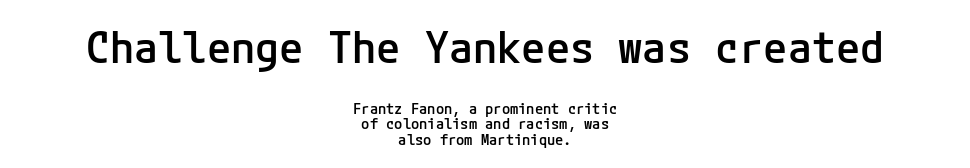
Teacher's note: observe the equal gaps on both sides — that is centered alignment. No feet cap the strokes, marking this as sans-serif type. Just letters on the line, the space beneath them empty. Size hierarchy here favors the leading block over the trailing one. On the weight axis this lands at semibold, roughly 600.
